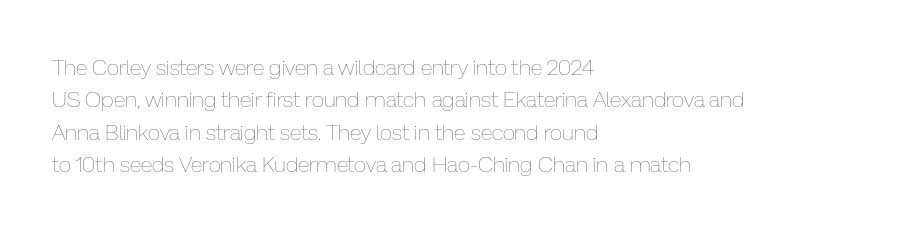
Does extra space separate the letters? No, they use regular spacing. Compared with a typical body face, this is equally light or lighter still. Casual observation: everything's shoved over to the left. This sample keeps an unexceptional amount of space between lines.
